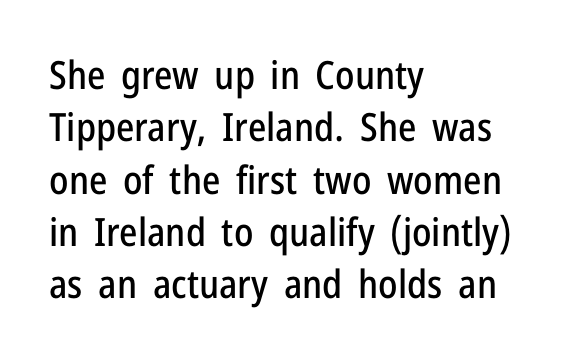
Q: Is the text italic (slanted)? A: No, it is upright.
Q: Is the typeface a serif or a sans-serif typeface? A: Sans-serif.
Q: Is the text underlined? A: No.
Q: How is the paragraph aligned? A: Left-aligned.
Q: Is the spacing between letters normal or unusually wide? A: Normal.
Q: Is the spacing between lines tight, normal or loose? A: Normal.
Q: Width (condensed, normal, or wide)? A: Condensed.
Q: Stroke contrast? A: Low.
Q: x-height? A: Medium.
Q: Monospaced? A: No.
